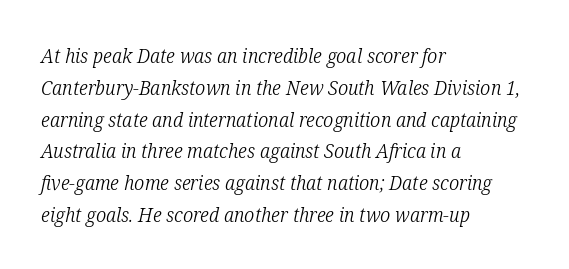
The image shows 20 px text type, italic (leaning right); set left-aligned, normal line spacing (1.59x), normal letter spacing, not underlined.
